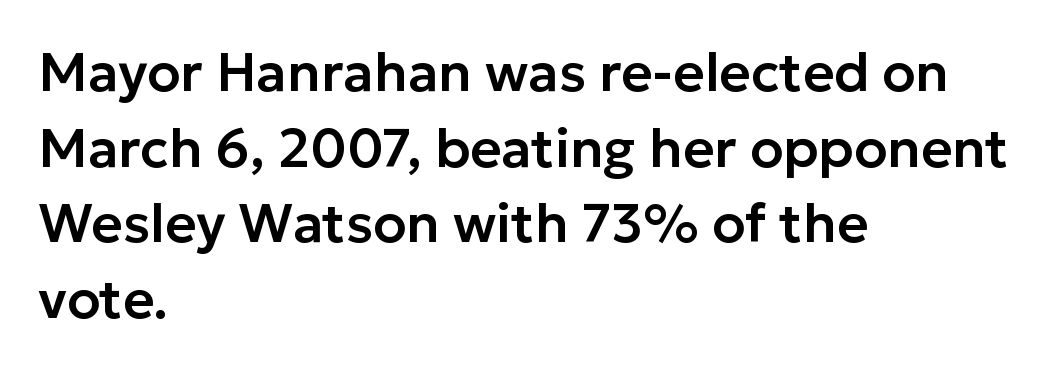
The image shows 54 px sans-serif type, upright; set left-aligned, normal line spacing (1.4x), normal letter spacing, not underlined; low stroke contrast and a medium x-height.
